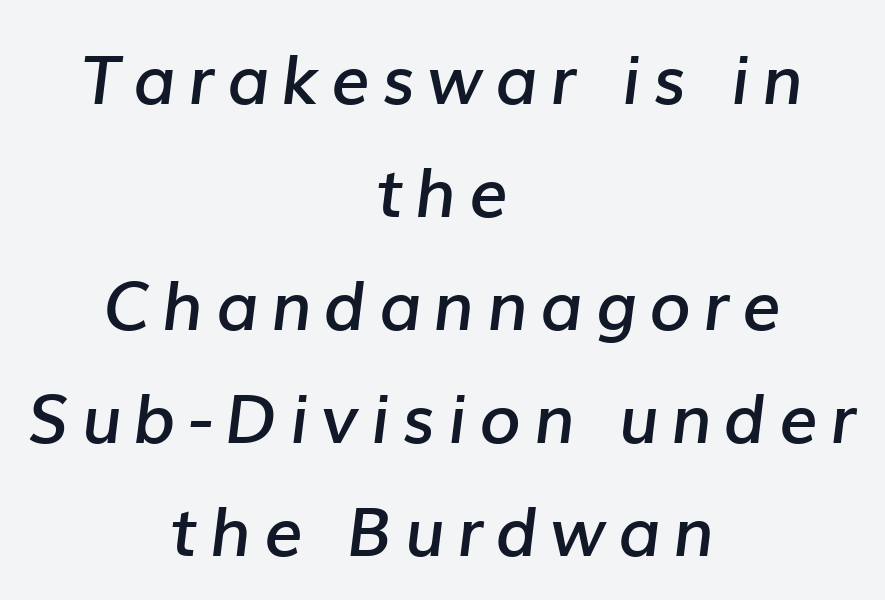
The rag falls on both sides of this text block equally. Varying glyph widths throughout — classic text-font behaviour. Posture: slanted. Stems and bowls a touch heavier than normal — semibold. Compared with typical paragraphs, the rows here are spaced about the same.
